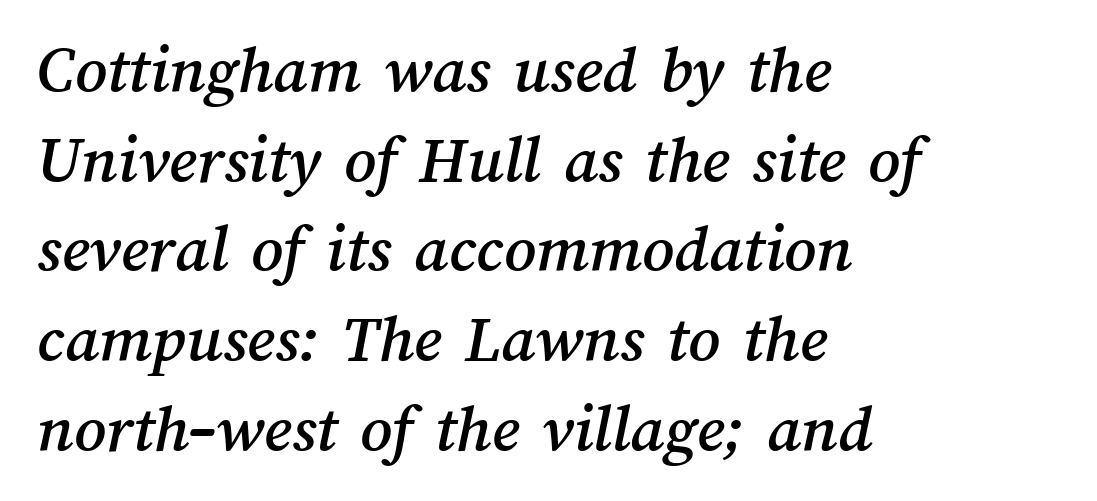
Q: Is the text underlined? A: No.
Q: How is the paragraph aligned? A: Left-aligned.
Q: Is the spacing between letters normal or unusually wide? A: Normal.
Q: Is the spacing between lines tight, normal or loose? A: Normal.
Q: Width (condensed, normal, or wide)? A: Normal.
Q: Stroke contrast? A: Medium.
Q: x-height? A: Medium.
Q: Monospaced? A: No.
